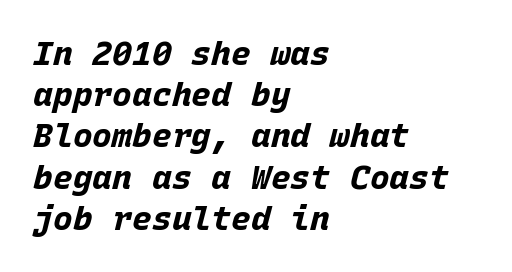
The image shows 33 px bold type, italic (leaning right), monospaced; set left-aligned, normal line spacing (1.25x), normal letter spacing, not underlined; low stroke contrast and a large x-height.
